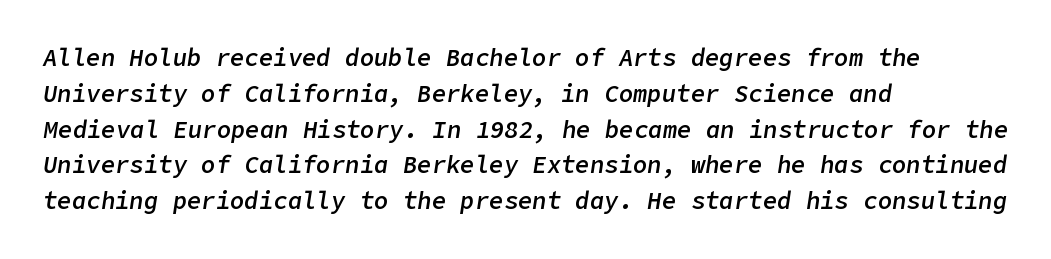
{"italic": "yes", "lean": "right", "slant_degrees": 9, "bold": "semi", "underline": "no", "align": "left", "line_spacing": "normal", "line_spacing_ratio": 1.49, "letter_spacing": "normal", "letter_spacing_em": 0.0, "glyph_px": 24}
